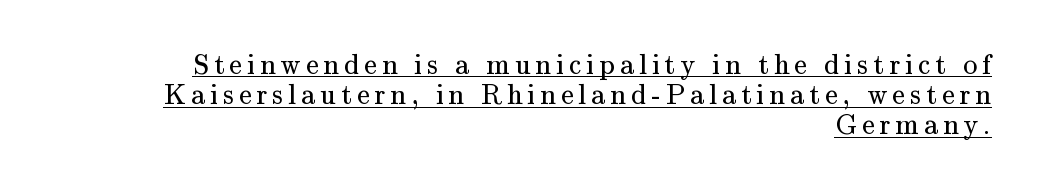
{"serif": "yes", "italic": "no", "bold": "no", "weight": "regular", "width": "normal", "stroke_contrast": "medium", "x_height": "small", "monospaced": "no", "underline": "yes", "align": "right", "line_spacing": "tight", "line_spacing_ratio": 1.08, "glyph_px": 28}
